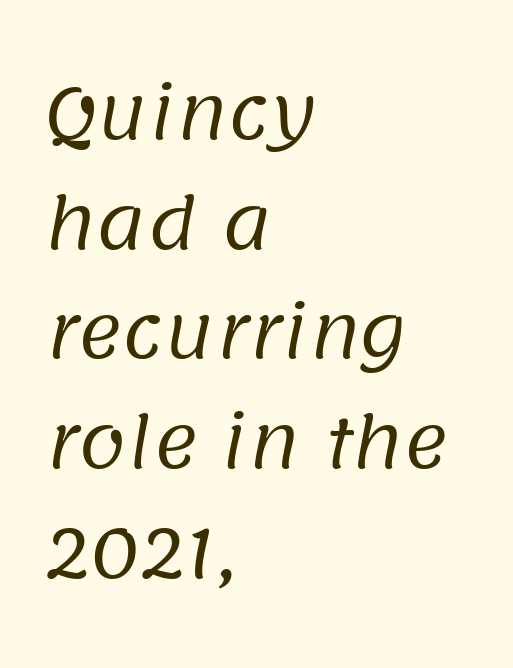
{"serif": "no", "bold": "no", "weight": "regular", "width": "normal", "stroke_contrast": "low", "x_height": "large", "monospaced": "no", "underline": "no", "align": "left", "line_spacing": "normal", "line_spacing_ratio": 1.59, "letter_spacing": "normal", "letter_spacing_em": 0.0, "glyph_px": 69}
